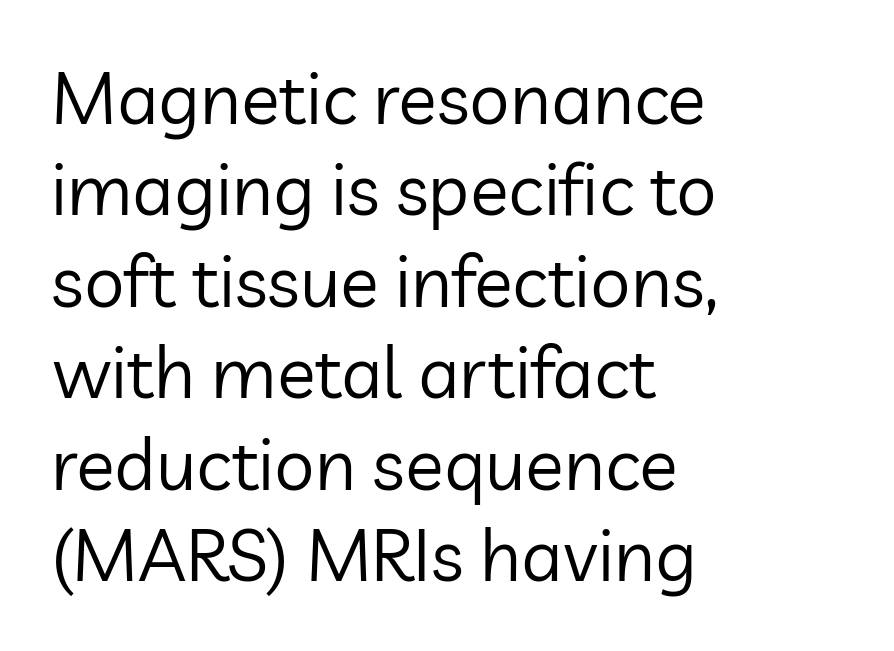
{"serif": "no", "italic": "no", "bold": "no", "weight": "regular", "width": "normal", "stroke_contrast": "low", "x_height": "medium", "monospaced": "no", "underline": "no", "align": "left", "line_spacing": "normal", "line_spacing_ratio": 1.27, "letter_spacing": "normal", "letter_spacing_em": 0.0, "glyph_px": 72}
